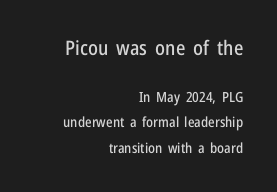
The image shows 20 px text type, upright; set right-aligned, line spacing 1.83x, normal letter spacing, not underlined; the first (top) block is 1.43x larger.
